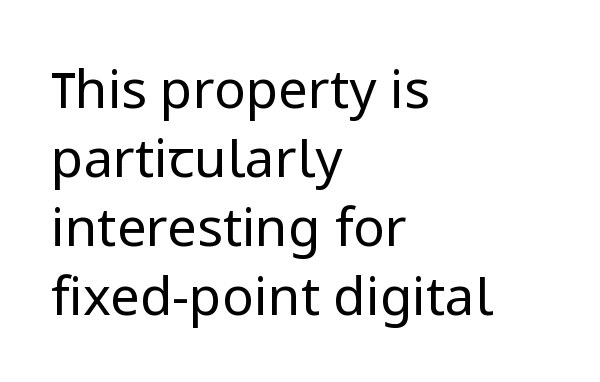
{"serif": "no", "italic": "no", "bold": "no", "weight": "regular", "width": "normal", "stroke_contrast": "low", "x_height": "medium", "monospaced": "no", "underline": "no", "align": "left", "line_spacing": "normal", "line_spacing_ratio": 1.3, "letter_spacing": "normal", "letter_spacing_em": 0.0, "glyph_px": 53}
